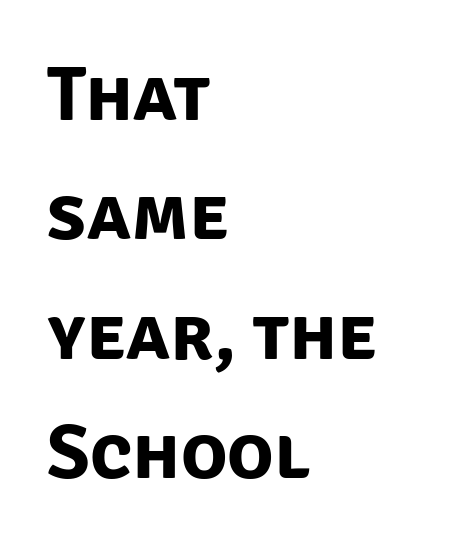
Each word holds together tightly as a unit, with standard inter-letter gaps. Descender tails drop into unmarked territory. Interline gaps are of average width in this sample. Stroke thickness is high; the sample reads as a true bold. The face used here is proportionally spaced, like ordinary book or web type. Every row of glyphs begins at an identical x-position on the left.
